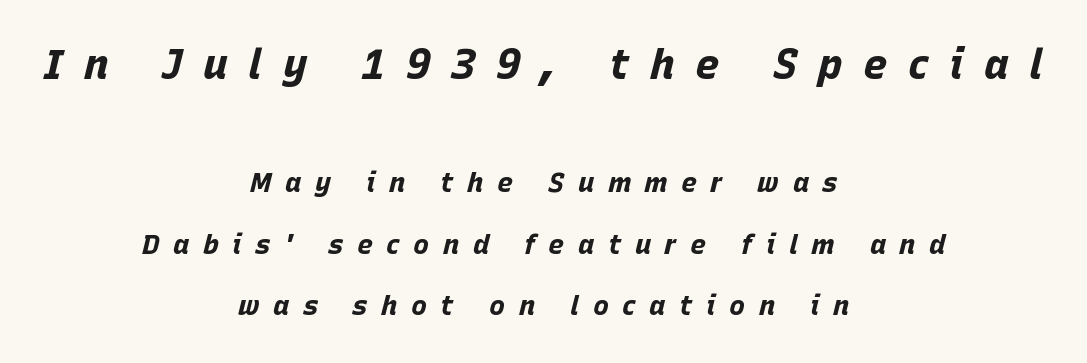
{"italic": "yes", "lean": "right", "slant_degrees": 15, "bold": "yes", "weight": "bold", "width": "normal", "stroke_contrast": "low", "x_height": "large", "monospaced": "no", "underline": "no", "align": "center", "line_spacing": "loose", "line_spacing_ratio": 2.28, "letter_spacing": "wide", "letter_spacing_em": 0.5, "larger_block": "first", "size_ratio": 1.52, "glyph_px": 41}
